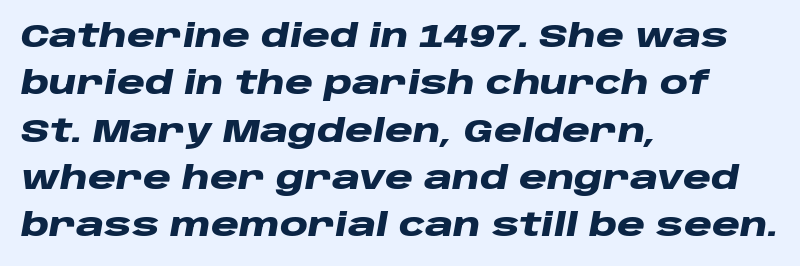
Q: Is the text bold? A: Yes.
Q: Is the text italic (slanted)? A: Yes, it leans right by about 10 degrees.
Q: Is the text underlined? A: No.
Q: How is the paragraph aligned? A: Left-aligned.
Q: Is the spacing between letters normal or unusually wide? A: Normal.
Q: Is the spacing between lines tight, normal or loose? A: Normal.
Q: Width (condensed, normal, or wide)? A: Wide.
Q: Stroke contrast? A: Low.
Q: x-height? A: Large.
Q: Monospaced? A: No.
